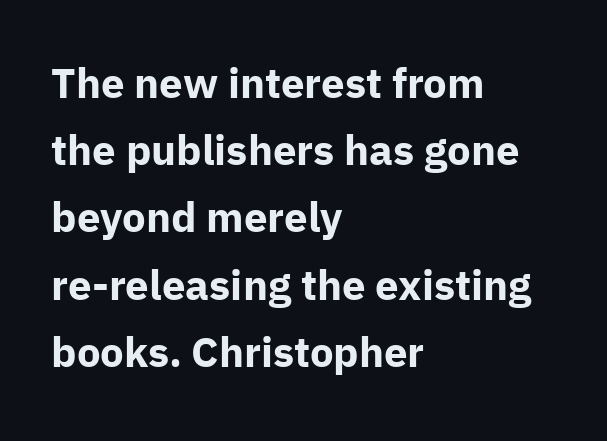
{"serif": "no", "italic": "no", "bold": "yes", "weight": "bold", "width": "normal", "stroke_contrast": "low", "x_height": "medium", "monospaced": "no", "underline": "no", "align": "left", "line_spacing": "normal", "line_spacing_ratio": 1.6, "letter_spacing": "normal", "letter_spacing_em": 0.0, "glyph_px": 42}
